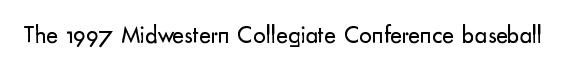
The rendering keeps characters at their native spacing. The font sits on the lighter half of the weight spectrum, regular included. Quick note: underline off. Is there any slant? The stems are plumb.
